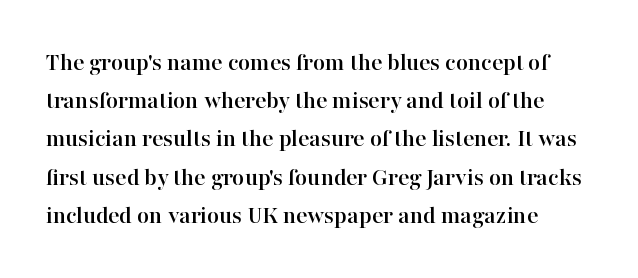
The specimen omits any rule beneath the text block's lines. The line-height multiplier appears to be the usual default. Spacing between characters is what you'd get straight out of the box. When letters stand straight like this, we call the style roman or upright.
